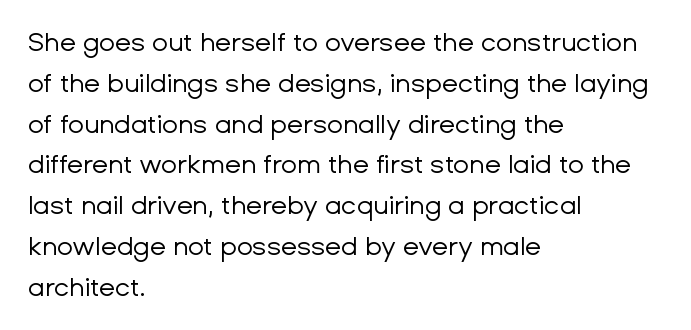
Q: Is the text bold? A: No.
Q: Is the text italic (slanted)? A: No, it is upright.
Q: Is the text underlined? A: No.
Q: How is the paragraph aligned? A: Left-aligned.
Q: Is the spacing between letters normal or unusually wide? A: Normal.
Q: Is the spacing between lines tight, normal or loose? A: Normal.
